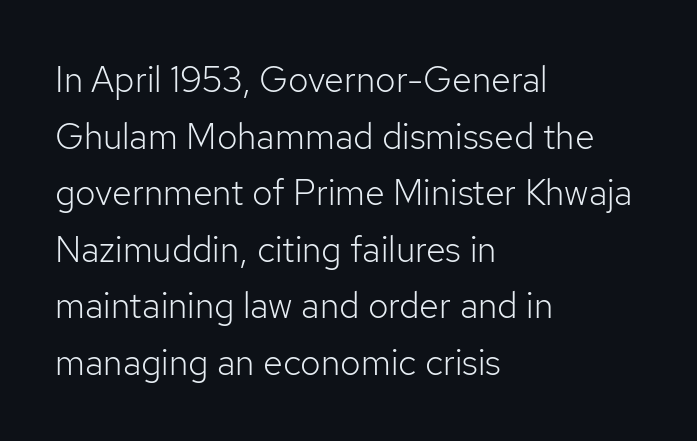
Q: Is the text bold? A: No.
Q: Is the text italic (slanted)? A: No, it is upright.
Q: Is the typeface a serif or a sans-serif typeface? A: Sans-serif.
Q: Is the text underlined? A: No.
Q: How is the paragraph aligned? A: Left-aligned.
Q: Is the spacing between letters normal or unusually wide? A: Normal.
Q: Is the spacing between lines tight, normal or loose? A: Normal.
Q: Width (condensed, normal, or wide)? A: Normal.
Q: Stroke contrast? A: Low.
Q: x-height? A: Medium.
Q: Monospaced? A: No.
